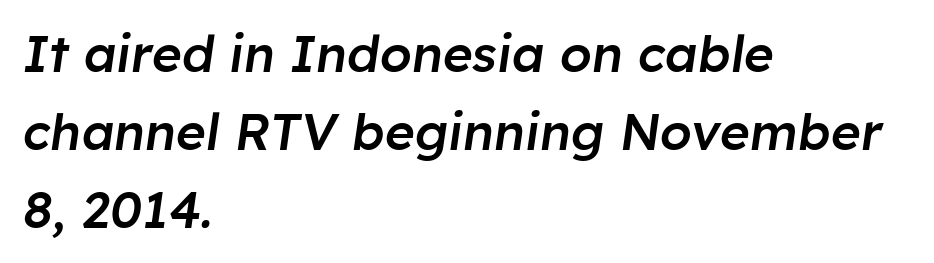
A semibold gives these letters moderate extra thickness, short of bold. Here the designer chose a conventional face with non-uniform glyph widths. Plain, unruled lines of type. The gaps between neighbouring characters are ordinary and unremarkable. Every row of glyphs begins at an identical x-position on the left. A typesetter would call this leading conventional body-copy spacing.
